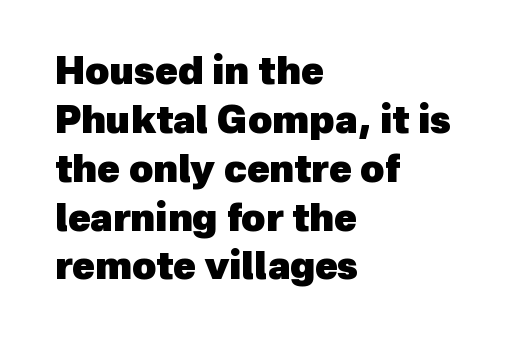
{"serif": "no", "bold": "yes", "weight": "heavy", "width": "normal", "x_height": "medium", "monospaced": "no", "underline": "no", "align": "left", "line_spacing": "normal", "line_spacing_ratio": 1.32, "letter_spacing": "normal", "letter_spacing_em": 0.0, "glyph_px": 37}
